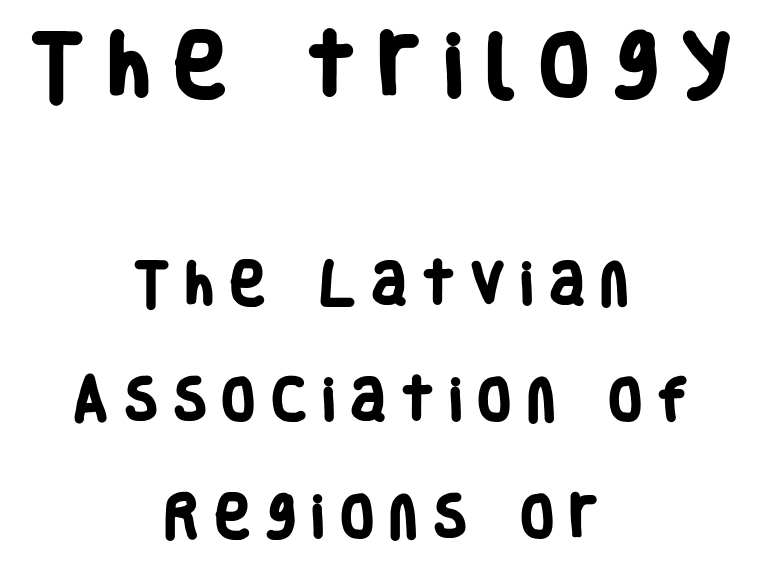
Q: Is the text bold? A: Yes.
Q: Is the typeface a serif or a sans-serif typeface? A: Sans-serif.
Q: Is the text underlined? A: No.
Q: How is the paragraph aligned? A: Centered.
Q: Is the spacing between letters normal or unusually wide? A: Unusually wide.
Q: Is the spacing between lines tight, normal or loose? A: Loose.
Q: Which block of text is set in a larger size, the first (top) or the second (bottom)? A: The first (top) one.
Q: Width (condensed, normal, or wide)? A: Condensed.
Q: Stroke contrast? A: Low.
Q: x-height? A: Large.
Q: Monospaced? A: No.
